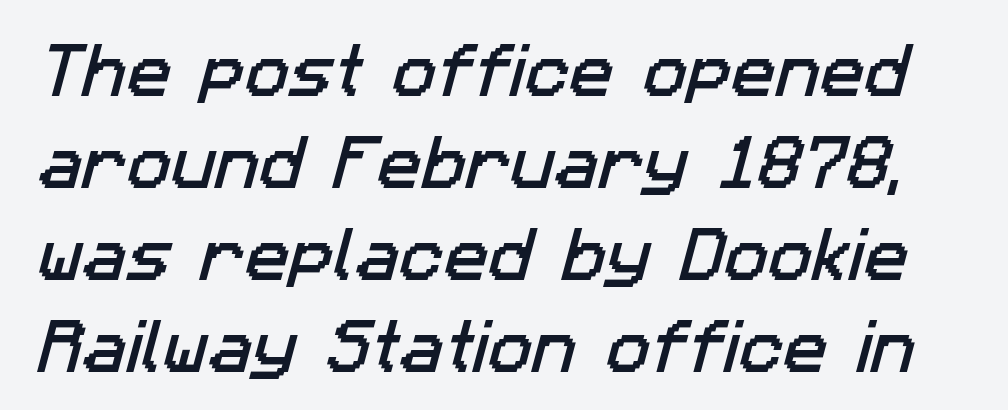
{"serif": "no", "width": "normal", "stroke_contrast": "low", "x_height": "medium", "monospaced": "no", "underline": "no", "line_spacing": "normal", "line_spacing_ratio": 1.56, "letter_spacing": "normal", "letter_spacing_em": 0.0, "glyph_px": 59}
